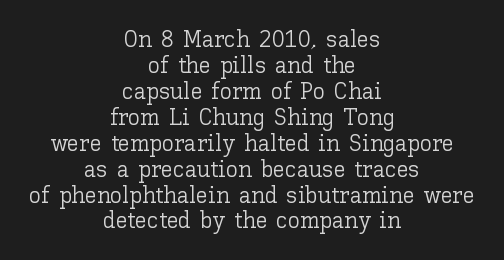
The image shows 24 px text type, upright; set centered, tight line spacing (1.08x), normal letter spacing, not underlined.
